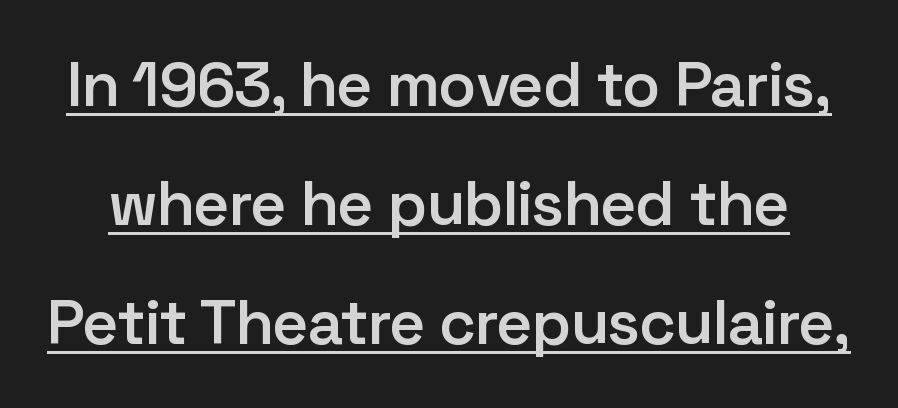
{"serif": "no", "italic": "no", "bold": "semi", "weight": "semibold", "width": "normal", "stroke_contrast": "low", "x_height": "medium", "monospaced": "no", "underline": "yes", "line_spacing_ratio": 1.89, "letter_spacing": "normal", "letter_spacing_em": 0.0, "glyph_px": 63}
